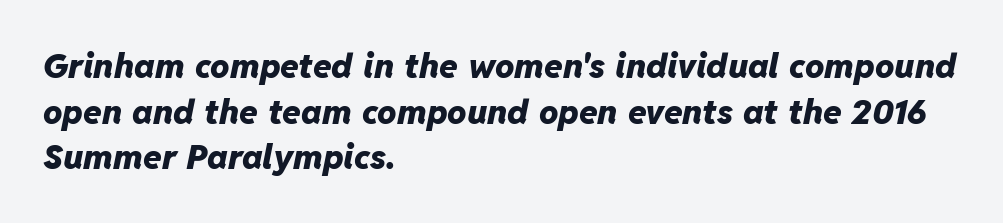
The image shows 34 px heavy type, italic (leaning right); set left-aligned, normal line spacing (1.34x), normal letter spacing, not underlined; low stroke contrast and a medium x-height.
